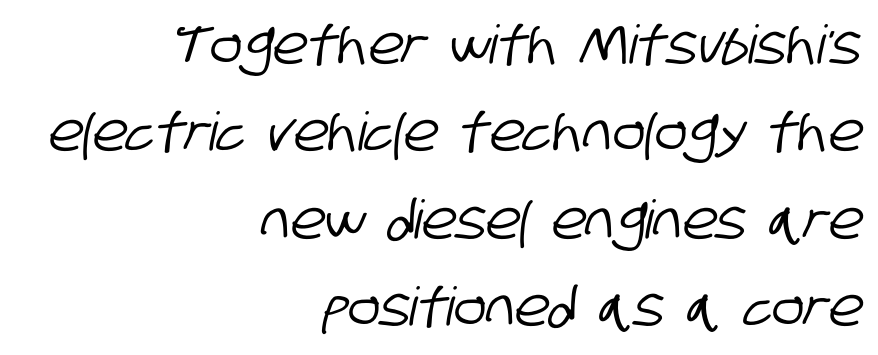
Q: Is the typeface a serif or a sans-serif typeface? A: Sans-serif.
Q: Is the text underlined? A: No.
Q: How is the paragraph aligned? A: Right-aligned.
Q: Is the spacing between letters normal or unusually wide? A: Normal.
Q: Is the spacing between lines tight, normal or loose? A: Normal.
Q: Width (condensed, normal, or wide)? A: Condensed.
Q: Stroke contrast? A: Low.
Q: x-height? A: Large.
Q: Monospaced? A: No.
